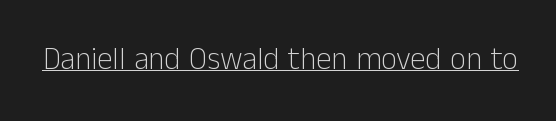
Q: Is the text bold? A: No.
Q: Is the text italic (slanted)? A: No, it is upright.
Q: Is the typeface a serif or a sans-serif typeface? A: Sans-serif.
Q: Is the text underlined? A: Yes.
Q: Is the spacing between letters normal or unusually wide? A: Normal.
Q: Width (condensed, normal, or wide)? A: Normal.
Q: Stroke contrast? A: Low.
Q: x-height? A: Medium.
Q: Monospaced? A: No.
